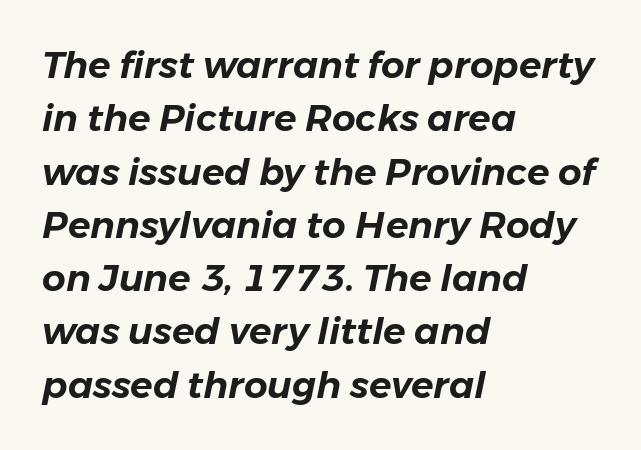
Designer's note — italics engaged. Words float on clear page, feet unadorned. These lines are rendered in a variable-pitch font. Layout note: lines flush left.
